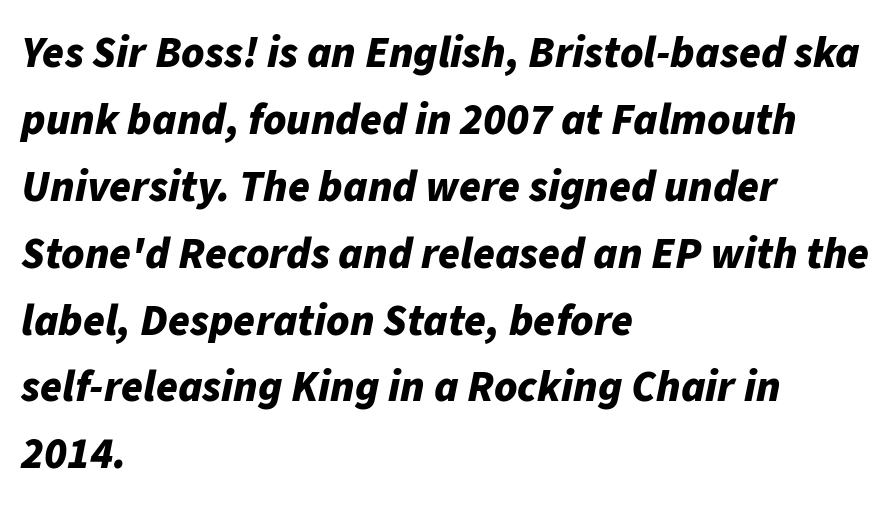
The image shows 44 px bold type, italic (leaning right); set left-aligned, normal line spacing (1.52x), normal letter spacing, not underlined; low stroke contrast and a medium x-height.
